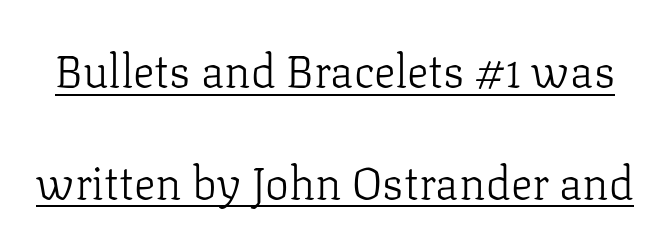
Here the designer chose a conventional face with non-uniform glyph widths. Tall strokes in this sample are plumb rather than angled. Ink coverage per letter is moderate at most. Short note: letters normally spaced. The lettering is marked with a stroke running underneath it.
